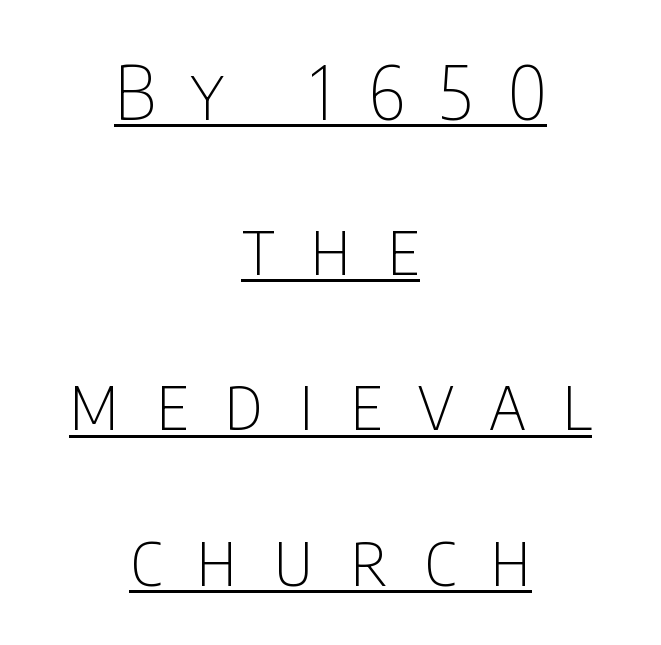
The type is letterspaced generously, with wide tracking. This sample uses a sans-serif face. Varying glyph widths throughout — classic text-font behaviour. A centered setting, common on invitations and titles, is used for this passage. Heft: none added — not bold. A typesetter would call this leading open, well beyond the default.
